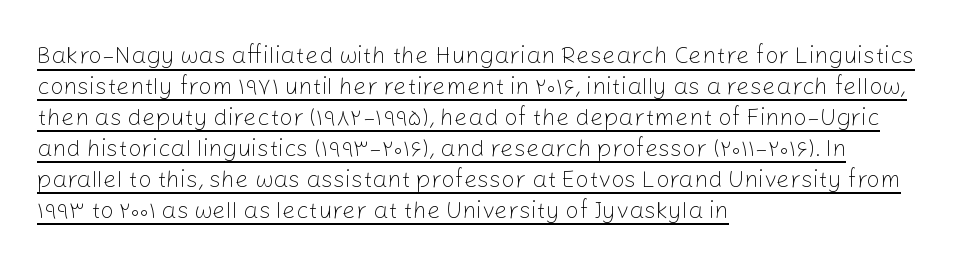
{"italic": "no", "bold": "no", "underline": "yes", "align": "left", "line_spacing": "normal", "line_spacing_ratio": 1.29, "letter_spacing": "normal", "letter_spacing_em": 0.0, "glyph_px": 24}
